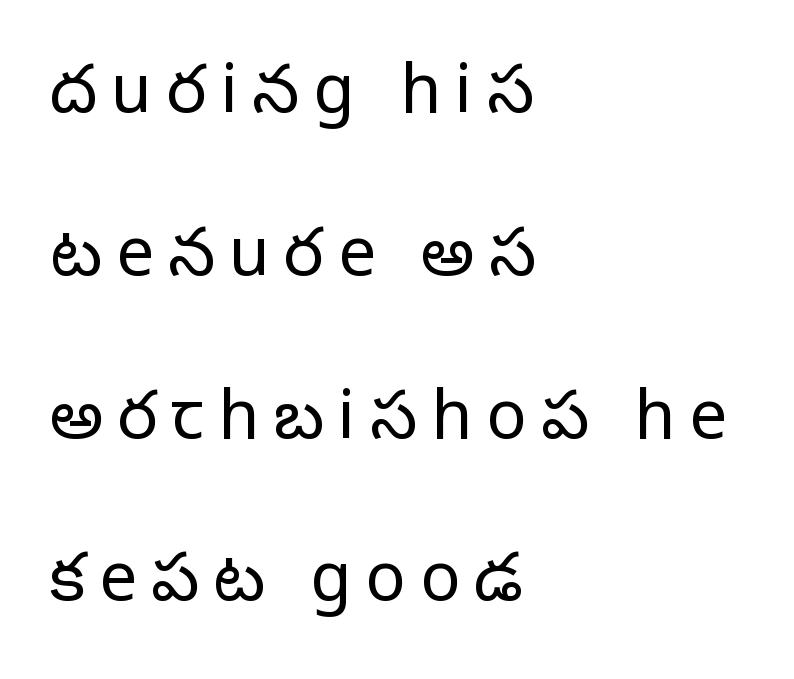
The image shows 67 px light sans-serif type, upright; set left-aligned, loose line spacing (2.43x), unusually wide letter spacing (+0.21 em), not underlined; low stroke contrast and a medium x-height.
